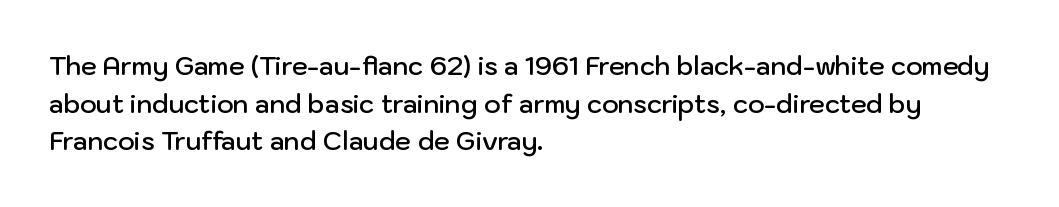
{"italic": "no", "bold": "semi", "underline": "no", "align": "left", "line_spacing": "normal", "line_spacing_ratio": 1.51, "letter_spacing": "normal", "letter_spacing_em": 0.0, "glyph_px": 25}
